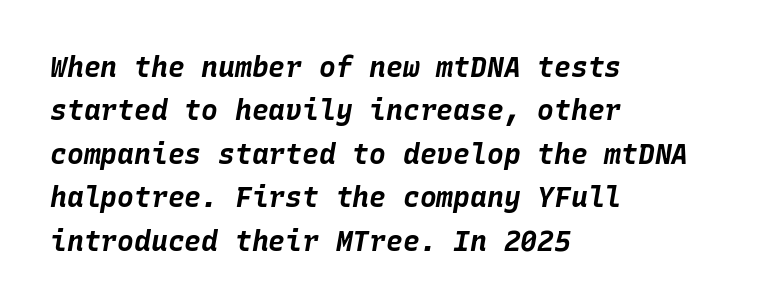
The image shows 28 px bold type, italic (leaning right), monospaced; set left-aligned, normal line spacing (1.55x), normal letter spacing, not underlined; low stroke contrast and a large x-height.
